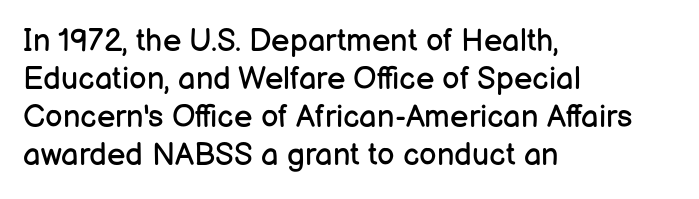
{"serif": "no", "italic": "no", "bold": "no", "weight": "regular", "width": "normal", "stroke_contrast": "low", "x_height": "medium", "monospaced": "no", "underline": "no", "align": "left", "line_spacing_ratio": 1.23, "letter_spacing": "normal", "letter_spacing_em": 0.0, "glyph_px": 31}
